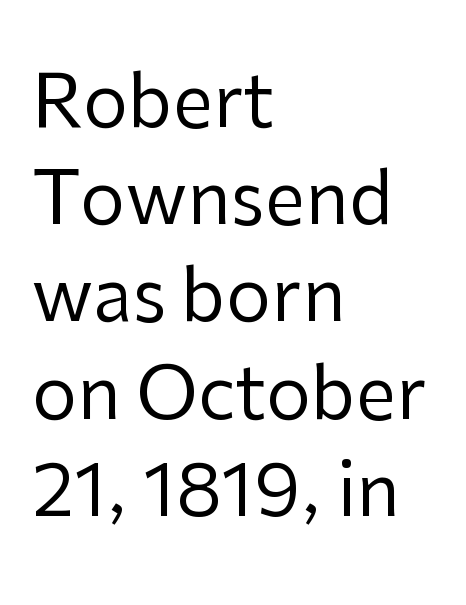
The image shows 72 px regular-weight sans-serif type, upright; set left-aligned, normal line spacing (1.35x), normal letter spacing, not underlined; low stroke contrast and a medium x-height.
